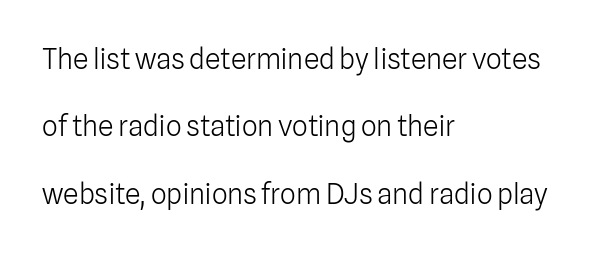
The lettering stays uniformly vertical, giving the passage a roman look. A quiet, ordinary-to-light weight characterises the typeface. This sample has the flowing, uneven cadence of proportional lettering. Vertically, the passage feels expansive, rows floating well apart. A typesetter would call this zero additional tracking. The designer went with a sans here, leaving each stem footless.
